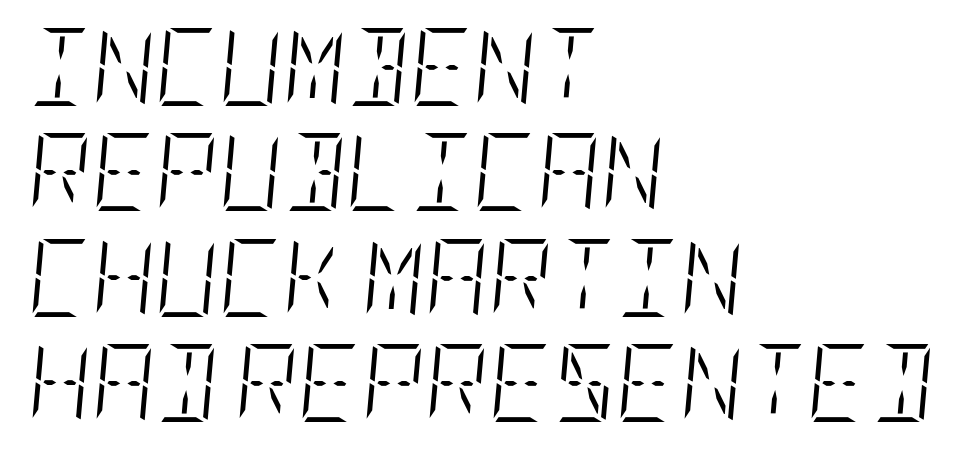
{"italic": "yes", "lean": "right", "slant_degrees": 5, "bold": "no", "weight": "light", "width": "condensed", "stroke_contrast": "low", "x_height": "large", "underline": "no", "align": "left", "line_spacing": "normal", "line_spacing_ratio": 1.35, "letter_spacing": "normal", "letter_spacing_em": 0.0, "glyph_px": 78}
